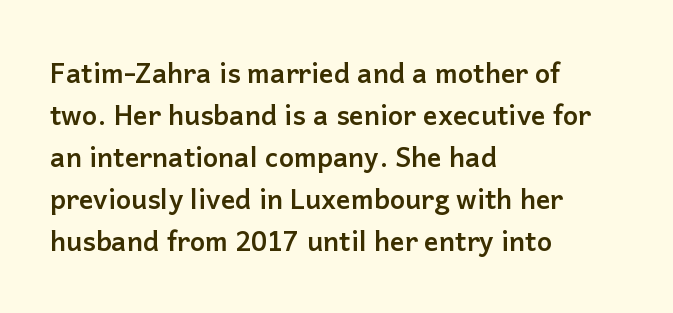
{"italic": "no", "bold": "yes", "underline": "no", "align": "left", "line_spacing": "normal", "line_spacing_ratio": 1.56, "letter_spacing": "normal", "letter_spacing_em": 0.0, "glyph_px": 27}
